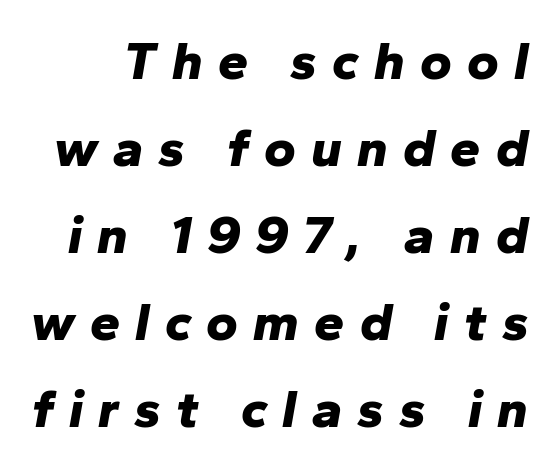
Weight check: bold — yes, fully. Every character sits at an angle, as italics do. The vertical gap from one line to the next is medium. The tracking reads as deliberately expanded to a designer's eye. This sample has the flowing, uneven cadence of proportional lettering. Bare-footed words on every line.
